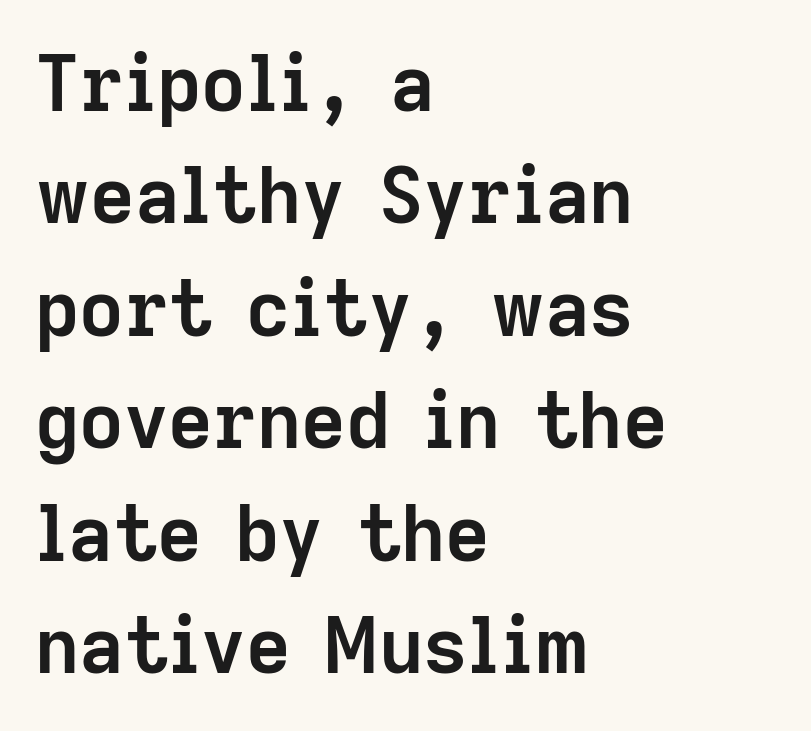
Q: Is the text bold? A: Yes.
Q: Is the text italic (slanted)? A: No, it is upright.
Q: Is the typeface a serif or a sans-serif typeface? A: Sans-serif.
Q: Is the text underlined? A: No.
Q: How is the paragraph aligned? A: Left-aligned.
Q: Is the spacing between letters normal or unusually wide? A: Normal.
Q: Is the spacing between lines tight, normal or loose? A: Normal.
Q: Width (condensed, normal, or wide)? A: Normal.
Q: Stroke contrast? A: Low.
Q: x-height? A: Medium.
Q: Monospaced? A: No.
